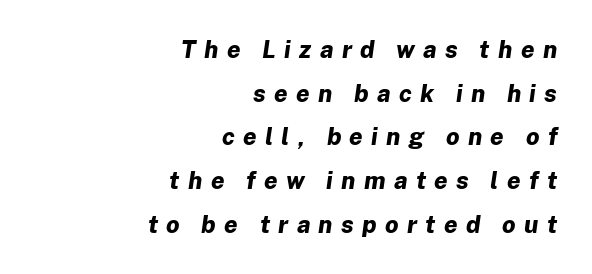
The image shows 24 px bold type, italic (leaning right); set right-aligned, line spacing 1.82x, unusually wide letter spacing (+0.35 em), not underlined.
